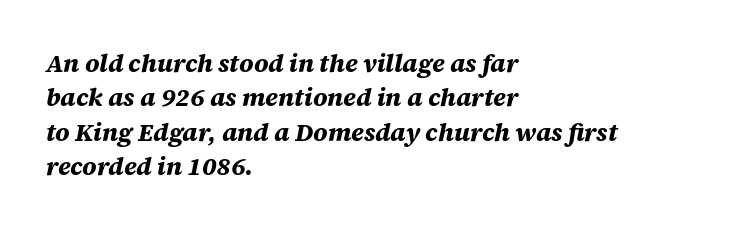
If you drew a line through each stem, it would be angled. Glance below the letters and you will spot only blank space. Set as a true bold cut, around the 700 mark. Compared with a centered layout, this one pins lines to the left instead. The letters sit at their default tracking, neither squeezed nor spread.
